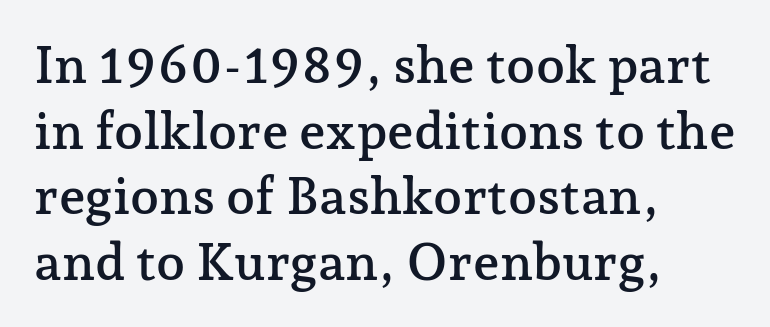
Q: Is the text italic (slanted)? A: No, it is upright.
Q: Is the typeface a serif or a sans-serif typeface? A: Serif.
Q: Is the text underlined? A: No.
Q: How is the paragraph aligned? A: Left-aligned.
Q: Is the spacing between letters normal or unusually wide? A: Normal.
Q: Is the spacing between lines tight, normal or loose? A: Normal.
Q: Width (condensed, normal, or wide)? A: Normal.
Q: Stroke contrast? A: Low.
Q: x-height? A: Medium.
Q: Monospaced? A: No.
